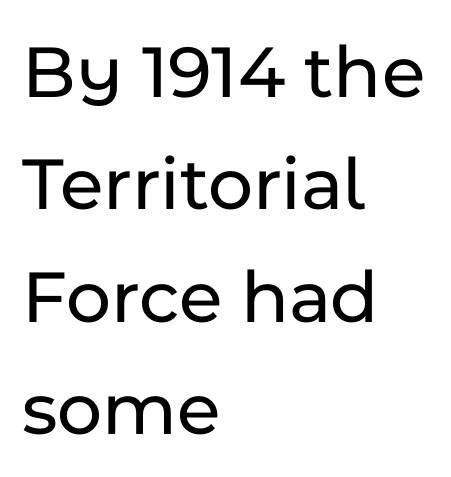
These lines are rendered in a variable-pitch font. The axis of the letterforms is exactly vertical. Rows of type keep a routine distance in the vertical direction. The words here are not underlined. This sample is left-justified, so line endings fall wherever the words run out.
